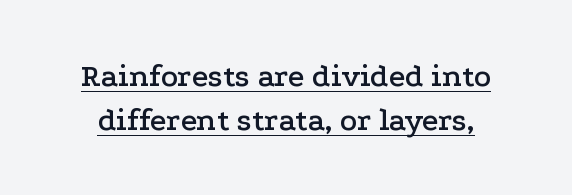
In terms of letterform style, serifs are clearly present. A roman cut, with each character standing at attention. This block has exactly the height ordinary leading produces. A typesetter would call this proportional, since set widths differ per character.
